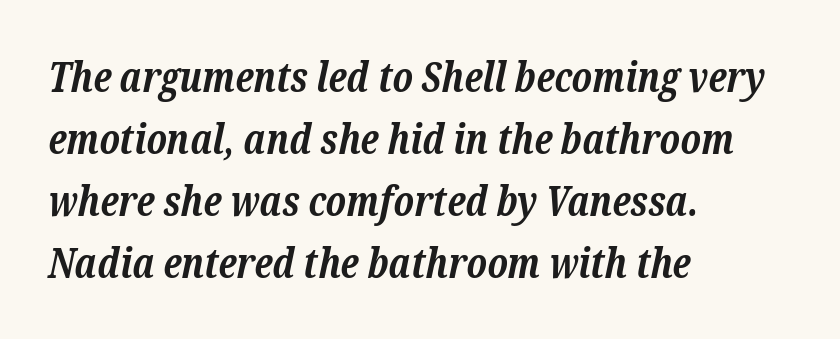
{"serif": "yes", "italic": "yes", "lean": "right", "slant_degrees": 12, "bold": "yes", "weight": "bold", "width": "normal", "stroke_contrast": "low", "x_height": "medium", "monospaced": "no", "underline": "no", "align": "left", "line_spacing": "normal", "line_spacing_ratio": 1.51, "letter_spacing": "normal", "letter_spacing_em": 0.0, "glyph_px": 41}
